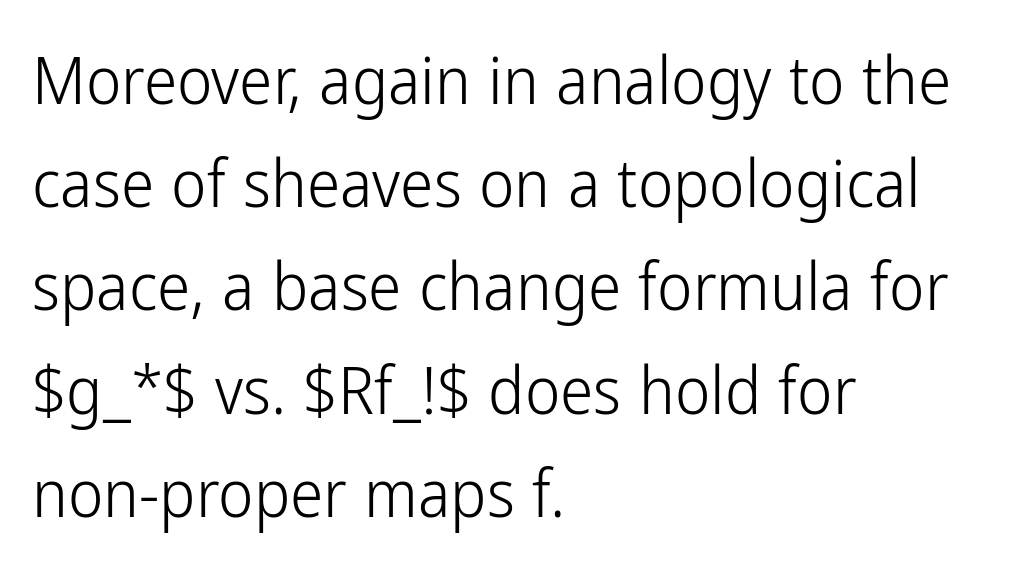
Q: Is the text bold? A: No.
Q: Is the text italic (slanted)? A: No, it is upright.
Q: Is the typeface a serif or a sans-serif typeface? A: Sans-serif.
Q: Is the text underlined? A: No.
Q: How is the paragraph aligned? A: Left-aligned.
Q: Is the spacing between letters normal or unusually wide? A: Normal.
Q: Is the spacing between lines tight, normal or loose? A: Normal.
Q: Width (condensed, normal, or wide)? A: Condensed.
Q: Stroke contrast? A: Low.
Q: x-height? A: Medium.
Q: Monospaced? A: No.
